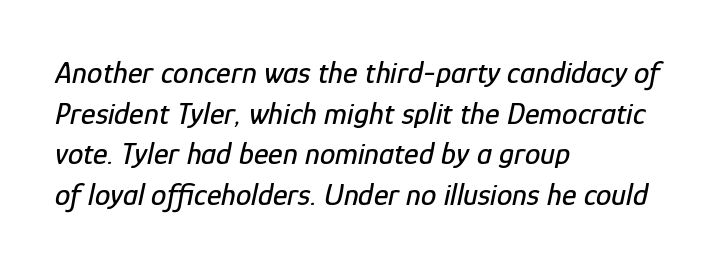
The image shows 31 px condensed type, italic (leaning right); set left-aligned, normal line spacing (1.31x), normal letter spacing, not underlined; low stroke contrast and a medium x-height.
